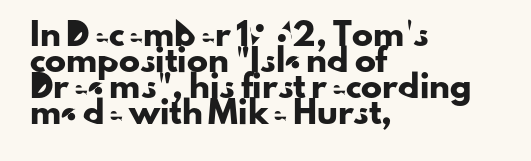
Q: Is the text italic (slanted)? A: No, it is upright.
Q: Is the text underlined? A: No.
Q: How is the paragraph aligned? A: Left-aligned.
Q: Is the spacing between letters normal or unusually wide? A: Normal.
